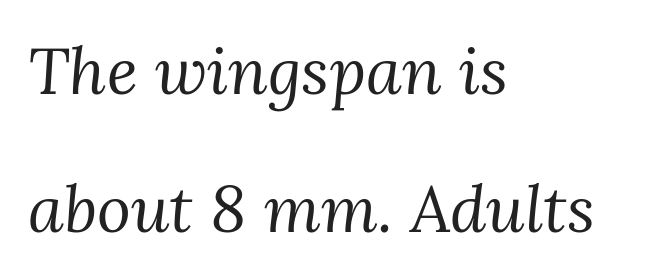
{"serif": "yes", "italic": "yes", "lean": "right", "slant_degrees": 3, "bold": "no", "weight": "regular", "width": "normal", "stroke_contrast": "medium", "x_height": "medium", "monospaced": "no", "underline": "no", "align": "left", "line_spacing": "loose", "line_spacing_ratio": 2.13, "letter_spacing": "normal", "letter_spacing_em": 0.0, "glyph_px": 65}
